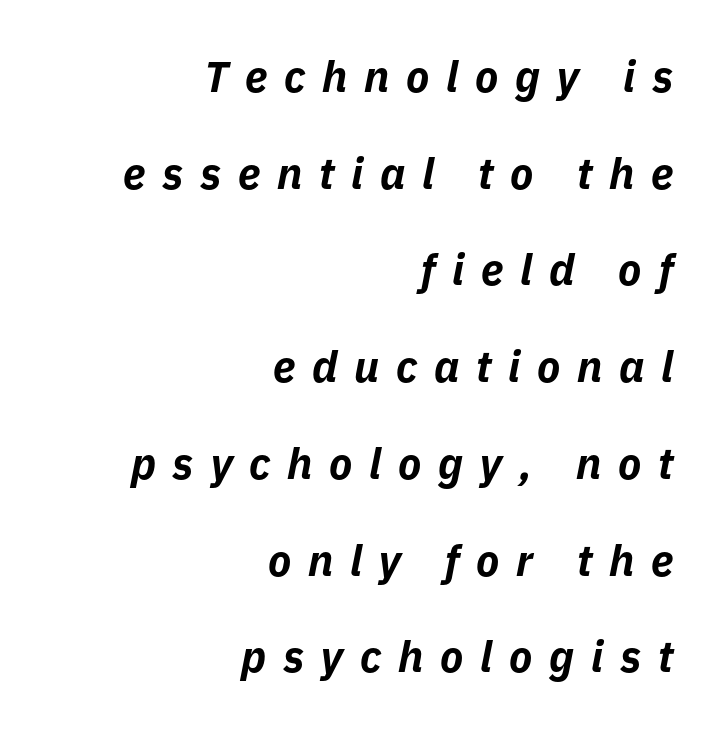
These lines were composed using italics. The sample has been set heavy, in full bold. Type without underlining. Every row of glyphs terminates at an identical x-position on the right.
